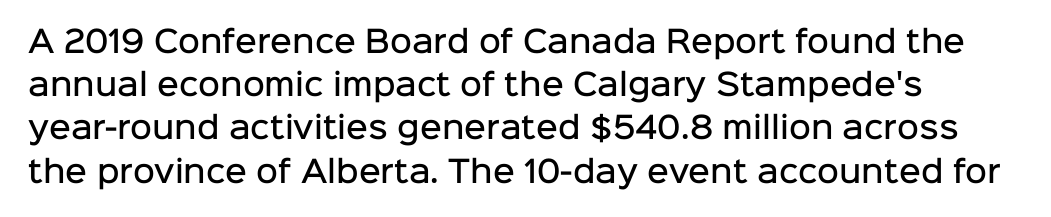
Q: Is the text bold? A: Semi-bold.
Q: Is the text italic (slanted)? A: No, it is upright.
Q: Is the typeface a serif or a sans-serif typeface? A: Sans-serif.
Q: Is the text underlined? A: No.
Q: How is the paragraph aligned? A: Left-aligned.
Q: Is the spacing between letters normal or unusually wide? A: Normal.
Q: Is the spacing between lines tight, normal or loose? A: Normal.
Q: Width (condensed, normal, or wide)? A: Normal.
Q: Stroke contrast? A: Low.
Q: x-height? A: Medium.
Q: Monospaced? A: No.
